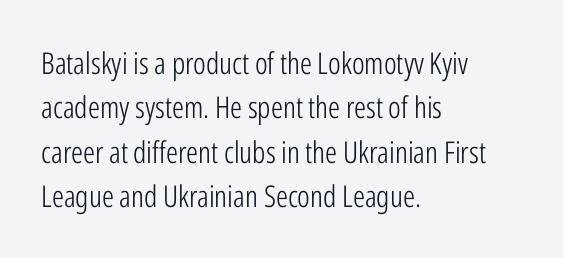
Q: Is the text bold? A: No.
Q: Is the text italic (slanted)? A: No, it is upright.
Q: Is the typeface a serif or a sans-serif typeface? A: Sans-serif.
Q: Is the text underlined? A: No.
Q: How is the paragraph aligned? A: Left-aligned.
Q: Is the spacing between letters normal or unusually wide? A: Normal.
Q: Is the spacing between lines tight, normal or loose? A: Normal.
Q: Width (condensed, normal, or wide)? A: Condensed.
Q: Stroke contrast? A: Low.
Q: x-height? A: Medium.
Q: Monospaced? A: No.
